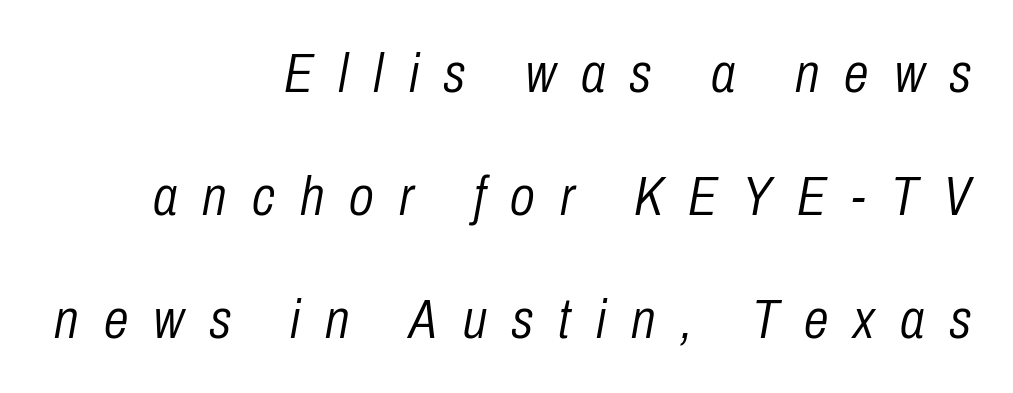
Letters have the restrained weight of plain body copy at most. A flush-right, rag-left setting is used for this passage. Honestly, there is no underline to notice here at all. You can tell it's italic because the verticals aren't actually vertical.
